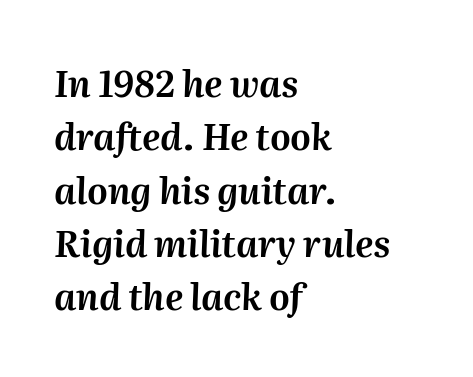
The rendering applies a slant to the glyphs. In terms of letterspacing, this is plain default setting. Vertically, the passage feels balanced, rows spaced as you'd expect. Each letter keeps its own natural width here, so spacing adapts to shape. These lines stack with their left ends in a neat column. Only glyphs here, with clear space below each row.
